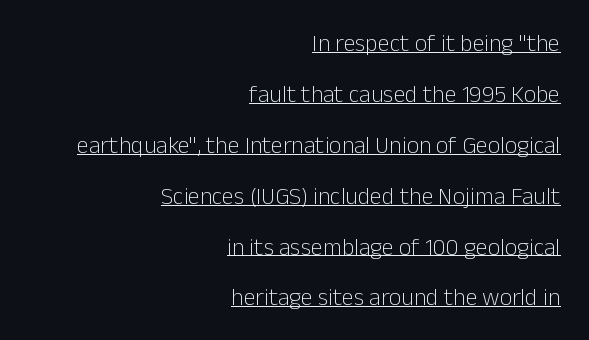
{"italic": "no", "bold": "no", "underline": "yes", "align": "right", "line_spacing": "loose", "line_spacing_ratio": 2.12, "letter_spacing": "normal", "letter_spacing_em": 0.0, "glyph_px": 24}
